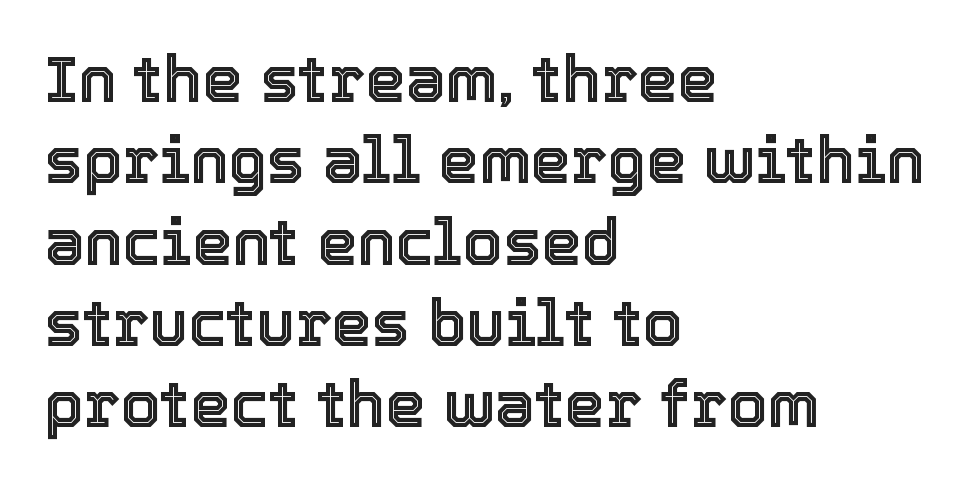
{"italic": "no", "width": "normal", "x_height": "medium", "monospaced": "no", "underline": "no", "align": "left", "line_spacing": "normal", "line_spacing_ratio": 1.27, "letter_spacing": "normal", "letter_spacing_em": 0.0, "glyph_px": 64}
